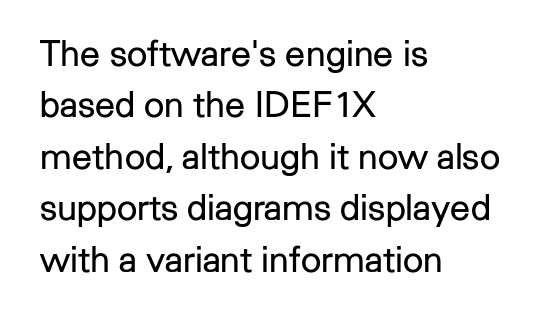
Nope, no serifs anywhere on these letters. Between one letter and the next there's only the usual sliver of space. Unlike italic type, these characters show no tilt at all. The designer left line spacing at the default. The lines in this sample share a left origin and differ only in where they stop.
